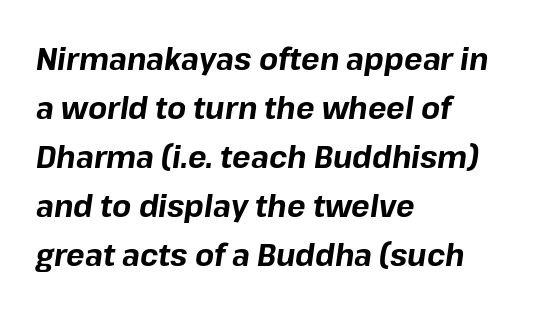
The image shows 31 px bold type, italic (leaning right); set left-aligned, normal line spacing (1.58x), normal letter spacing, not underlined; low stroke contrast and a medium x-height.
